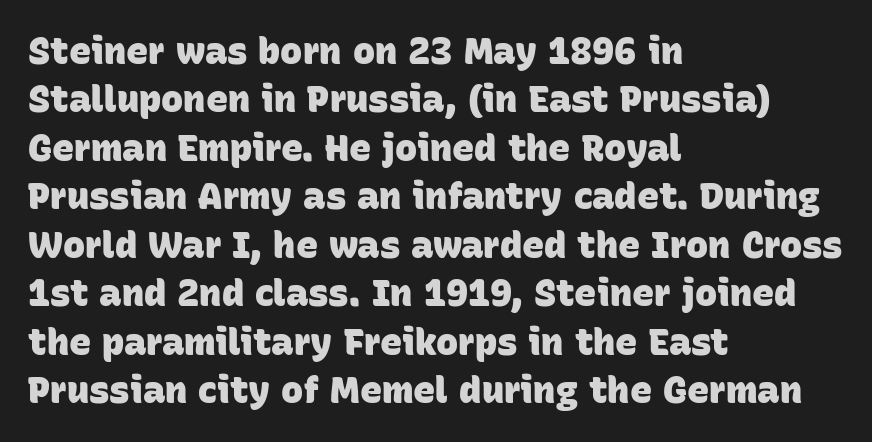
The image shows 37 px heavy sans-serif type; set left-aligned, normal line spacing (1.31x), normal letter spacing, not underlined; low stroke contrast and a large x-height.
